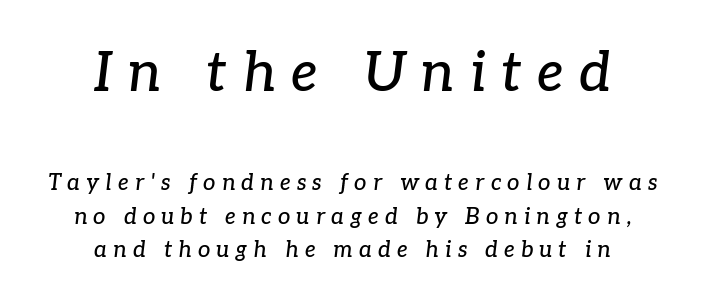
Words float on clear page, feet unadorned. Character widths vary here, with narrow letters taking less room than wide ones. There's an unmistakable incline to the writing here. Compared with a flush-left layout, this one balances lines on the center instead.
